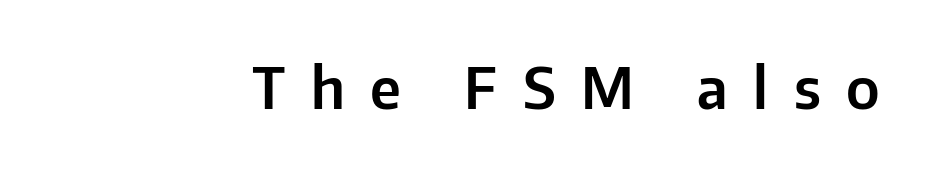
{"serif": "no", "italic": "no", "width": "normal", "stroke_contrast": "low", "x_height": "medium", "monospaced": "no", "underline": "no", "letter_spacing": "wide", "letter_spacing_em": 0.45, "glyph_px": 57}
